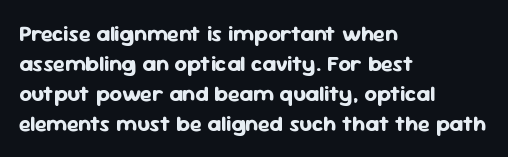
{"italic": "no", "bold": "yes", "underline": "no", "align": "left", "line_spacing": "normal", "line_spacing_ratio": 1.36, "letter_spacing": "normal", "letter_spacing_em": 0.0, "glyph_px": 22}
